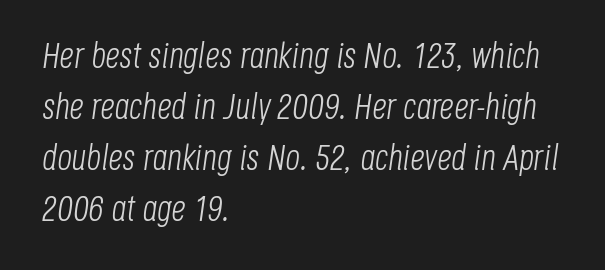
Slanted lettering throughout. The rendering keeps characters at their native spacing. The characters are drawn with everyday or finer stroke widths. Here the designer chose a conventional face with non-uniform glyph widths.
